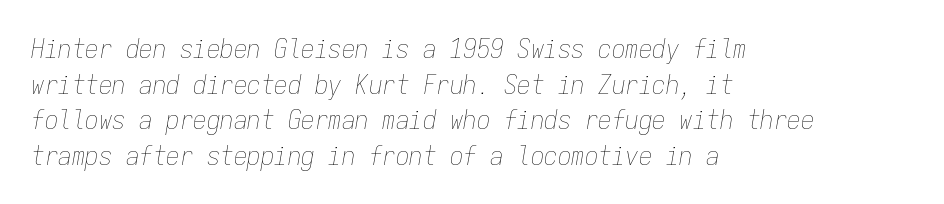
The image shows 27 px text type, italic (leaning right); set left-aligned, normal line spacing (1.32x), normal letter spacing, not underlined.
